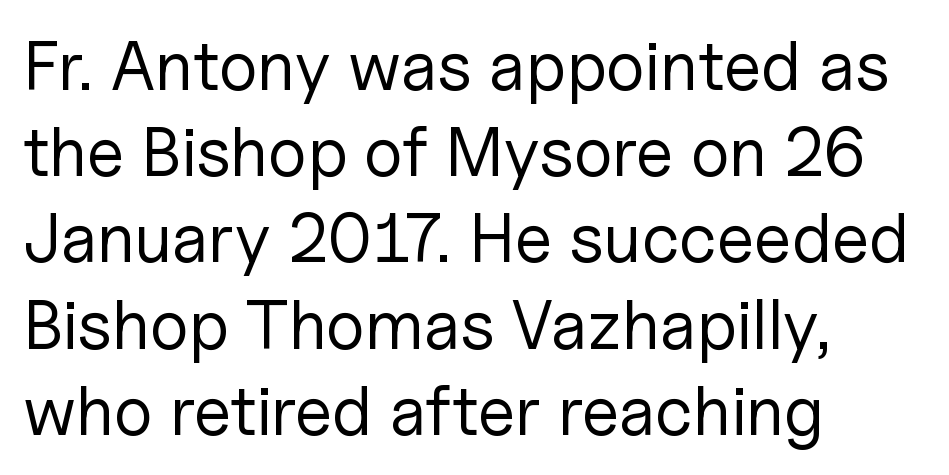
{"serif": "no", "italic": "no", "bold": "no", "weight": "regular", "width": "normal", "stroke_contrast": "low", "x_height": "medium", "monospaced": "no", "underline": "no", "align": "left", "line_spacing": "normal", "line_spacing_ratio": 1.25, "letter_spacing": "normal", "letter_spacing_em": 0.0, "glyph_px": 69}
